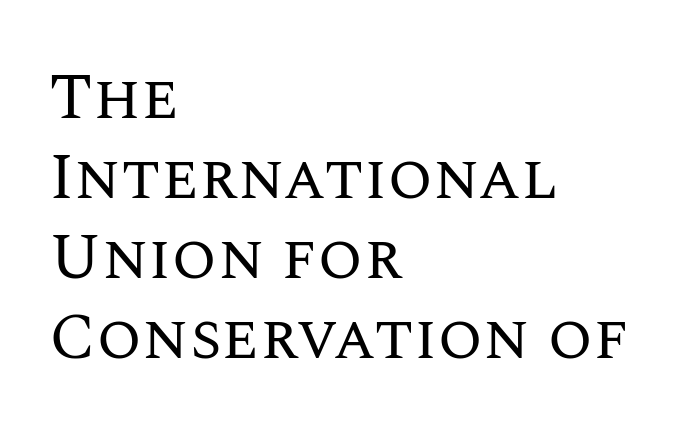
{"italic": "no", "bold": "no", "weight": "regular", "width": "normal", "stroke_contrast": "medium", "x_height": "large", "monospaced": "no", "underline": "no", "align": "left", "line_spacing_ratio": 1.23, "letter_spacing": "normal", "letter_spacing_em": 0.0, "glyph_px": 65}
